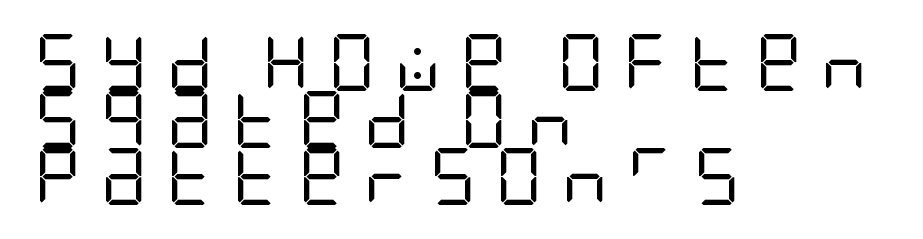
Q: Is the text bold? A: No.
Q: Is the text italic (slanted)? A: No, it is upright.
Q: Is the typeface a serif or a sans-serif typeface? A: Sans-serif.
Q: Is the text underlined? A: No.
Q: How is the paragraph aligned? A: Left-aligned.
Q: Is the spacing between letters normal or unusually wide? A: Unusually wide.
Q: Is the spacing between lines tight, normal or loose? A: Tight.
Q: Width (condensed, normal, or wide)? A: Condensed.
Q: Stroke contrast? A: Low.
Q: x-height? A: Large.
